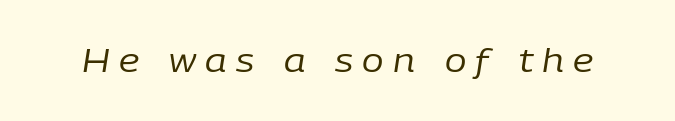
The passage shown is typed in a proportional face where columns would drift. The rendering inserts visible extra space after every character. This reads as an unemphasized weight, regular at the heaviest. Underlining? Definitely not there. The whole block is typeset with a tilt.
